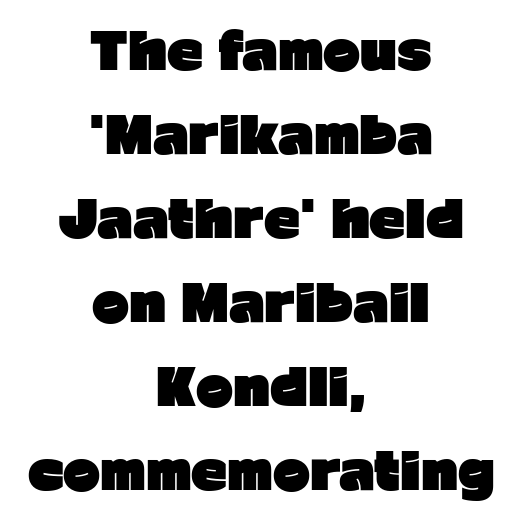
The image shows 50 px heavy sans-serif type, upright; set centered, normal line spacing (1.68x), normal letter spacing, not underlined; low stroke contrast and a medium x-height.
